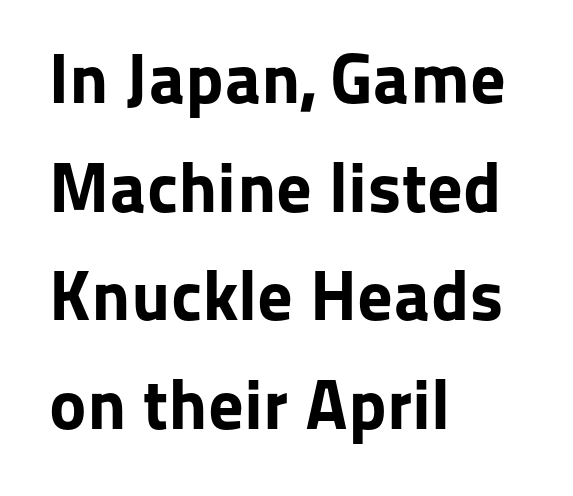
{"serif": "no", "italic": "no", "bold": "yes", "weight": "bold", "width": "normal", "stroke_contrast": "low", "x_height": "medium", "monospaced": "no", "underline": "no", "align": "left", "line_spacing": "normal", "line_spacing_ratio": 1.53, "letter_spacing": "normal", "letter_spacing_em": 0.0, "glyph_px": 71}
